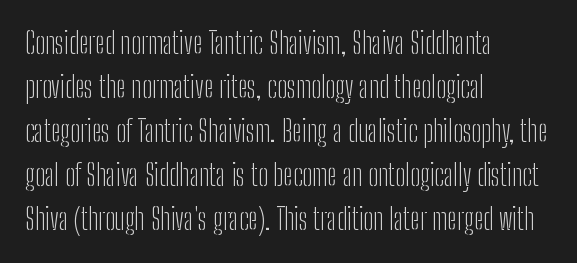
Q: Is the text bold? A: No.
Q: Is the text italic (slanted)? A: No, it is upright.
Q: Is the typeface a serif or a sans-serif typeface? A: Sans-serif.
Q: Is the text underlined? A: No.
Q: How is the paragraph aligned? A: Left-aligned.
Q: Is the spacing between letters normal or unusually wide? A: Normal.
Q: Is the spacing between lines tight, normal or loose? A: Normal.
Q: Width (condensed, normal, or wide)? A: Condensed.
Q: Stroke contrast? A: Low.
Q: x-height? A: Medium.
Q: Monospaced? A: No.
